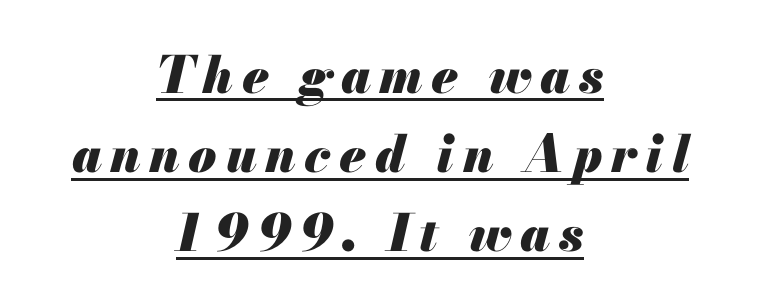
Baseline-to-baseline distance is the conventional proportion of letter height. This sample has the flowing, uneven cadence of proportional lettering. Quick note: underline on. Is the type bold? Yes — the strokes are clearly thick and heavy.
